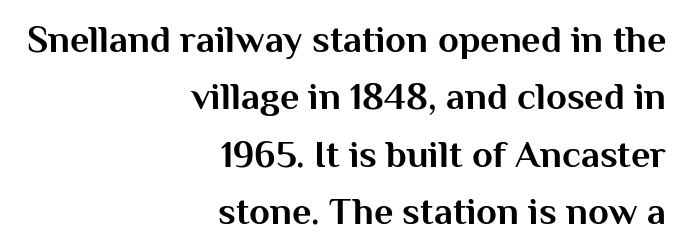
Q: Is the text bold? A: Yes.
Q: Is the text italic (slanted)? A: No, it is upright.
Q: Is the typeface a serif or a sans-serif typeface? A: Sans-serif.
Q: Is the text underlined? A: No.
Q: How is the paragraph aligned? A: Right-aligned.
Q: Is the spacing between letters normal or unusually wide? A: Normal.
Q: Is the spacing between lines tight, normal or loose? A: Normal.
Q: Width (condensed, normal, or wide)? A: Normal.
Q: Stroke contrast? A: Medium.
Q: x-height? A: Medium.
Q: Monospaced? A: No.
